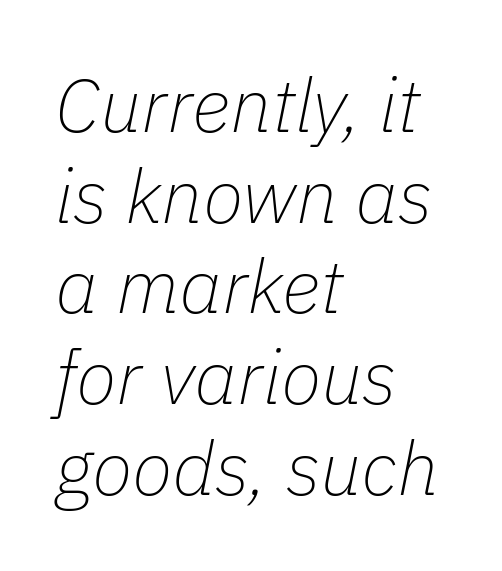
{"italic": "yes", "lean": "right", "slant_degrees": 11, "bold": "no", "weight": "thin", "width": "normal", "stroke_contrast": "low", "x_height": "medium", "monospaced": "no", "underline": "no", "align": "left", "line_spacing_ratio": 1.21, "letter_spacing": "normal", "letter_spacing_em": 0.0, "glyph_px": 75}
